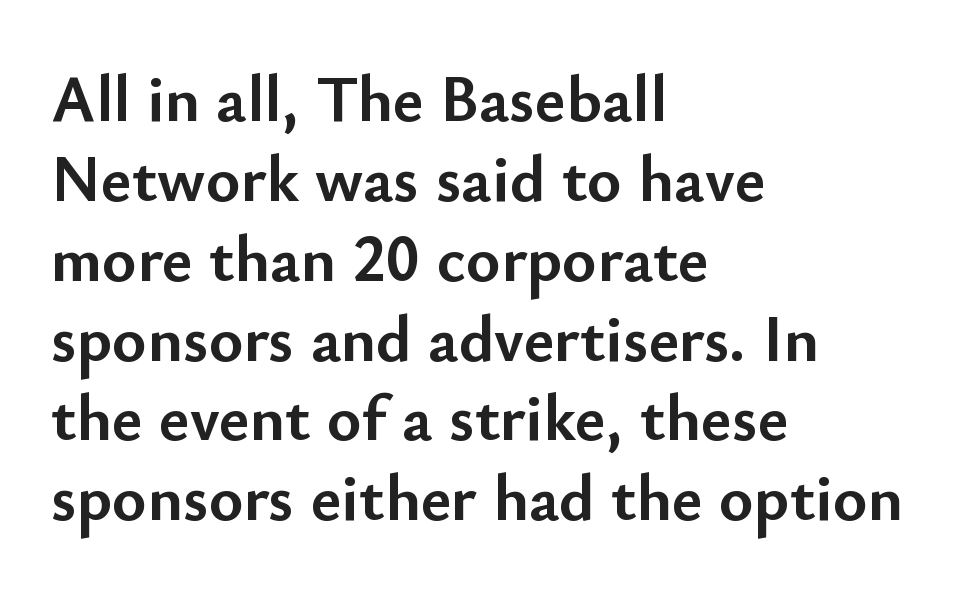
The image shows 66 px semibold sans-serif type, upright; set left-aligned, line spacing 1.21x, normal letter spacing, not underlined; low stroke contrast and a small x-height.
